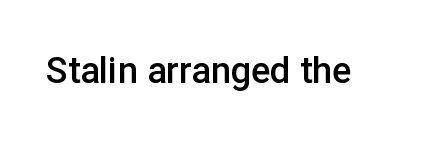
Q: Is the text bold? A: Semi-bold.
Q: Is the text italic (slanted)? A: No, it is upright.
Q: Is the typeface a serif or a sans-serif typeface? A: Sans-serif.
Q: Is the text underlined? A: No.
Q: Is the spacing between letters normal or unusually wide? A: Normal.
Q: Width (condensed, normal, or wide)? A: Normal.
Q: Stroke contrast? A: Low.
Q: x-height? A: Medium.
Q: Monospaced? A: No.
